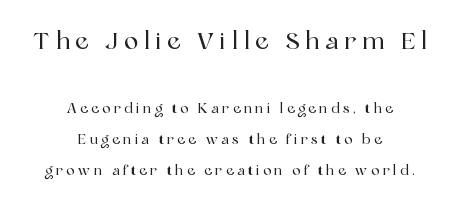
The tracking jumps out immediately: characters are airy and widely separated. Quick note: interline space is abundant. The upper block of text is set noticeably larger than the block beneath it. If you folded the block vertically in half, each line would mirror itself in length. You can tell it's not italic because the verticals are truly vertical. A clean baseline with only descenders dipping below it.
